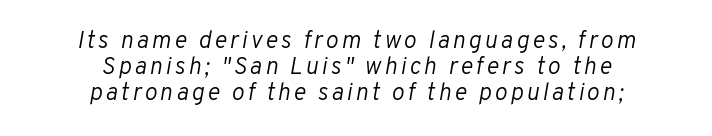
The image shows 24 px text type, italic (leaning right); set centered, tight line spacing (1.08x), not underlined.
